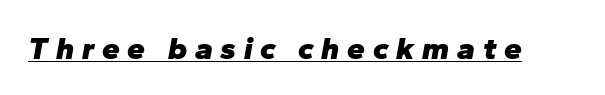
{"italic": "yes", "lean": "right", "slant_degrees": 10, "bold": "yes", "weight": "heavy", "width": "normal", "stroke_contrast": "low", "x_height": "medium", "monospaced": "no", "underline": "yes", "letter_spacing": "wide", "letter_spacing_em": 0.24, "glyph_px": 32}
